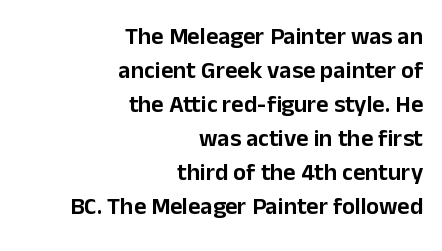
Q: Is the text italic (slanted)? A: No, it is upright.
Q: Is the text underlined? A: No.
Q: How is the paragraph aligned? A: Right-aligned.
Q: Is the spacing between letters normal or unusually wide? A: Normal.
Q: Is the spacing between lines tight, normal or loose? A: Normal.
